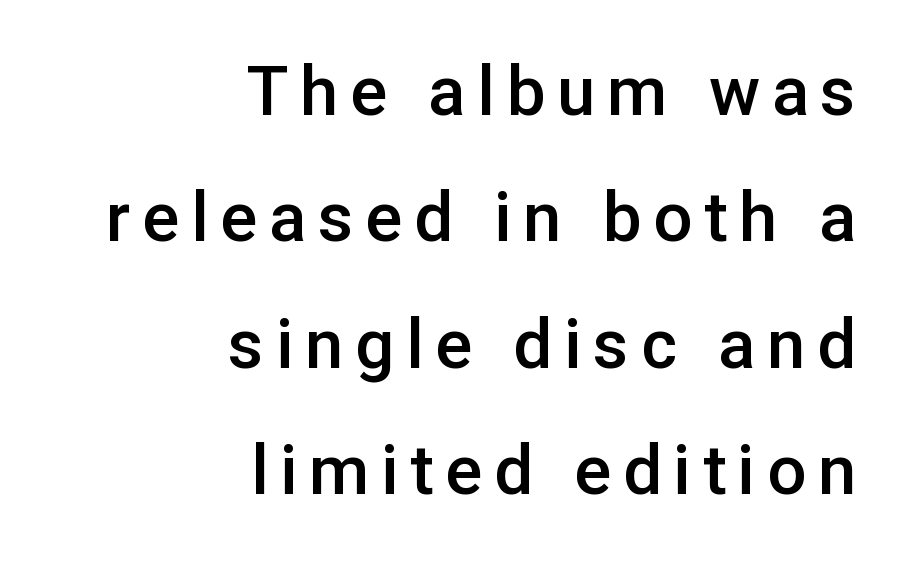
Q: Is the text bold? A: Semi-bold.
Q: Is the text italic (slanted)? A: No, it is upright.
Q: Is the typeface a serif or a sans-serif typeface? A: Sans-serif.
Q: Is the text underlined? A: No.
Q: How is the paragraph aligned? A: Right-aligned.
Q: Width (condensed, normal, or wide)? A: Normal.
Q: Stroke contrast? A: Low.
Q: x-height? A: Medium.
Q: Monospaced? A: No.
